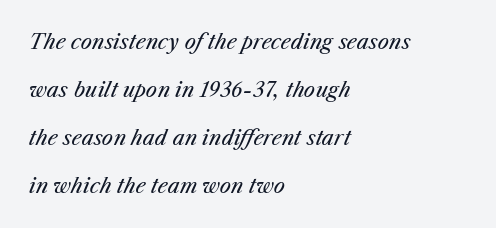
The image shows 20 px text type, italic (leaning right); set left-aligned, loose line spacing (2.4x), normal letter spacing, not underlined.
